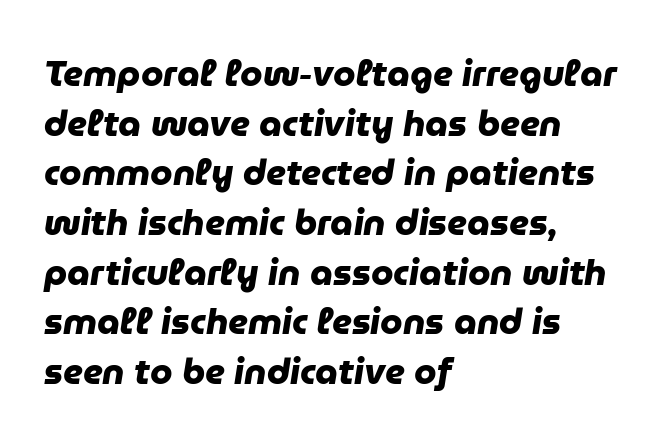
{"serif": "no", "bold": "yes", "weight": "heavy", "width": "normal", "stroke_contrast": "low", "x_height": "medium", "monospaced": "no", "underline": "no", "align": "left", "line_spacing": "normal", "line_spacing_ratio": 1.38, "letter_spacing": "normal", "letter_spacing_em": 0.0, "glyph_px": 36}
